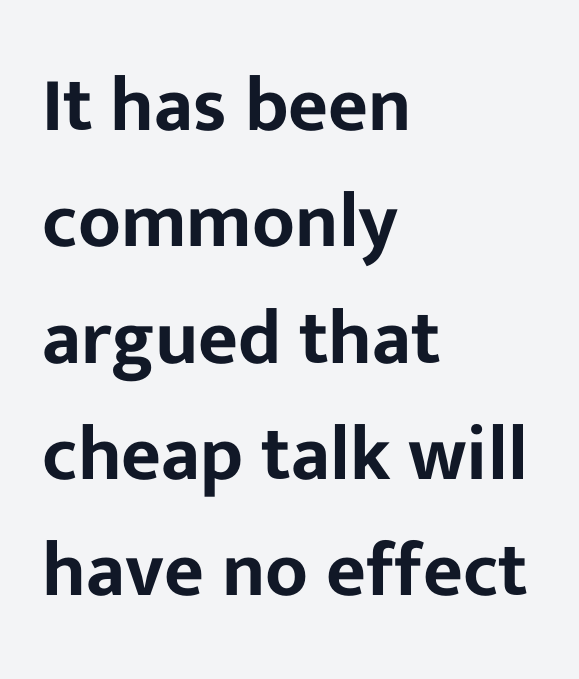
The image shows 77 px sans-serif type, upright; set left-aligned, normal line spacing (1.51x), normal letter spacing, not underlined; low stroke contrast and a medium x-height.
